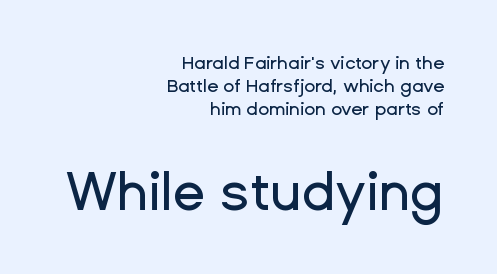
Q: Is the text italic (slanted)? A: No, it is upright.
Q: Is the typeface a serif or a sans-serif typeface? A: Sans-serif.
Q: Is the text underlined? A: No.
Q: How is the paragraph aligned? A: Right-aligned.
Q: Is the spacing between letters normal or unusually wide? A: Normal.
Q: Is the spacing between lines tight, normal or loose? A: Normal.
Q: Which block of text is set in a larger size, the first (top) or the second (bottom)? A: The second (bottom) one.
Q: Width (condensed, normal, or wide)? A: Normal.
Q: Stroke contrast? A: Low.
Q: x-height? A: Medium.
Q: Monospaced? A: No.
